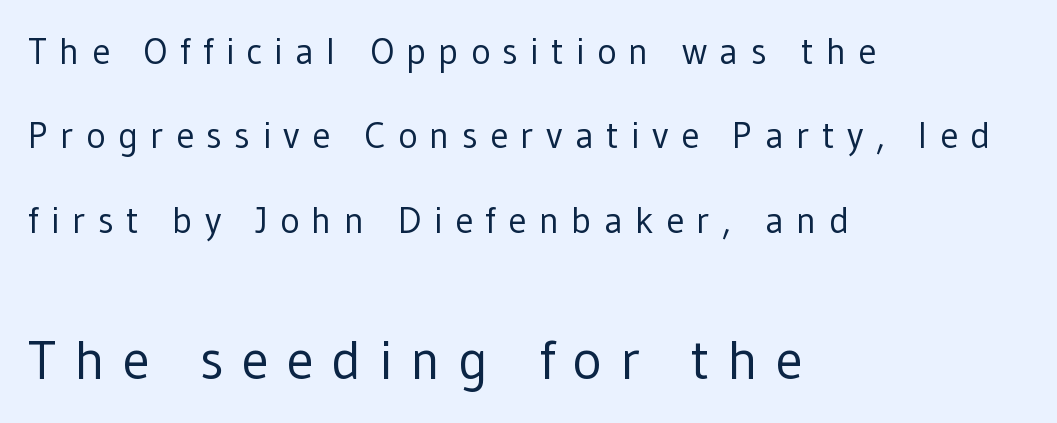
{"serif": "no", "italic": "no", "bold": "no", "weight": "regular", "width": "normal", "stroke_contrast": "low", "x_height": "medium", "monospaced": "no", "underline": "no", "align": "left", "line_spacing": "loose", "line_spacing_ratio": 2.28, "letter_spacing": "wide", "letter_spacing_em": 0.33, "larger_block": "second", "size_ratio": 1.49, "glyph_px": 55}
